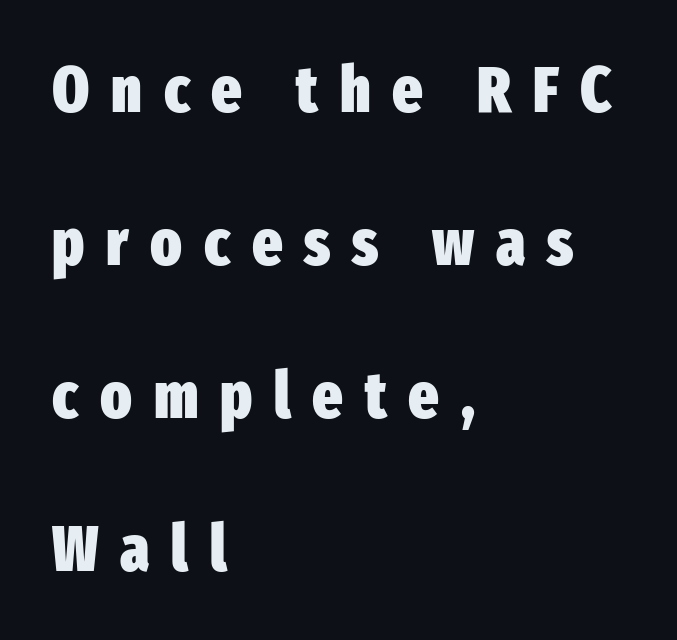
The image shows 64 px heavy, condensed sans-serif type, upright; set left-aligned, loose line spacing (2.39x), unusually wide letter spacing (+0.34 em), not underlined; low stroke contrast and a medium x-height.
